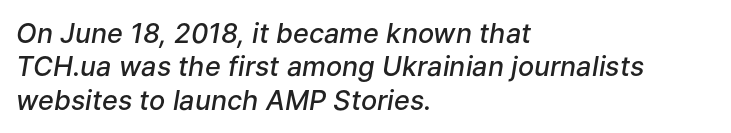
The image shows 27 px text type, italic (leaning right); set left-aligned, line spacing 1.24x, normal letter spacing, not underlined.
